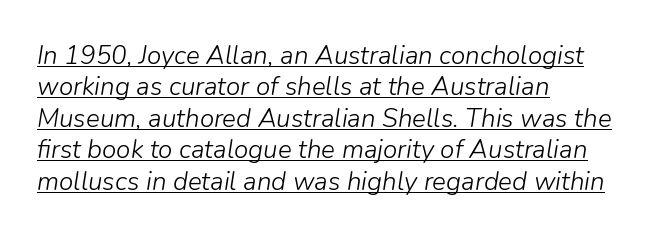
The image shows 26 px text type, italic (leaning right); set left-aligned, line spacing 1.21x, normal letter spacing, underlined.
